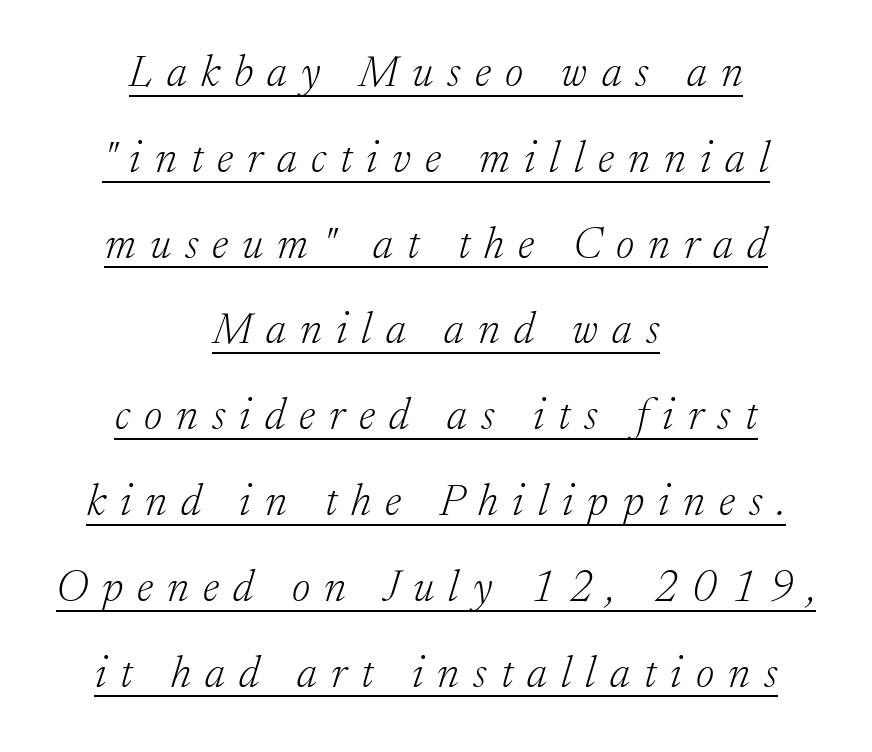
Q: Is the text bold? A: No.
Q: Is the text italic (slanted)? A: Yes, it leans right by about 17 degrees.
Q: Is the typeface a serif or a sans-serif typeface? A: Serif.
Q: Is the text underlined? A: Yes.
Q: How is the paragraph aligned? A: Centered.
Q: Is the spacing between letters normal or unusually wide? A: Unusually wide.
Q: Is the spacing between lines tight, normal or loose? A: Loose.
Q: Width (condensed, normal, or wide)? A: Normal.
Q: Stroke contrast? A: Low.
Q: x-height? A: Medium.
Q: Monospaced? A: No.
